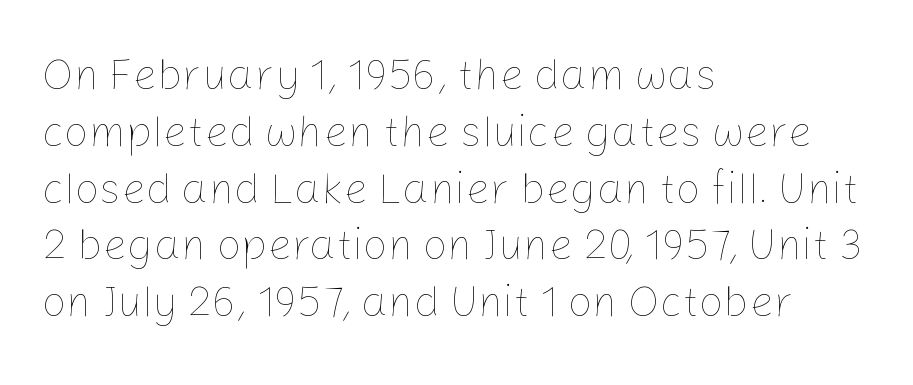
Q: Is the text bold? A: No.
Q: Is the text italic (slanted)? A: No, it is upright.
Q: Is the text underlined? A: No.
Q: How is the paragraph aligned? A: Left-aligned.
Q: Is the spacing between letters normal or unusually wide? A: Normal.
Q: Is the spacing between lines tight, normal or loose? A: Normal.
Q: Width (condensed, normal, or wide)? A: Normal.
Q: Stroke contrast? A: Low.
Q: x-height? A: Medium.
Q: Monospaced? A: No.
